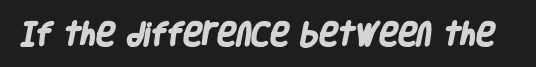
Set as a true bold cut, around the 700 mark. No word sits above an underline. Nothing unusual about the tracking: characters are spaced as the font intends.
